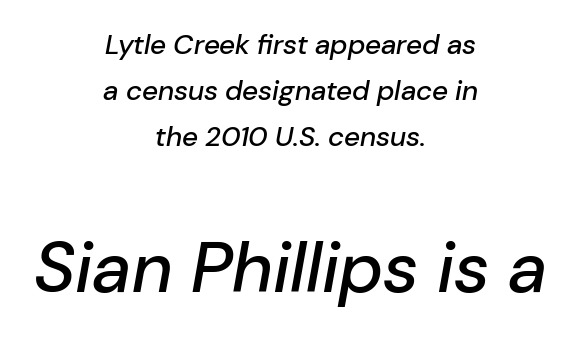
{"italic": "yes", "lean": "right", "slant_degrees": 10, "width": "normal", "stroke_contrast": "low", "x_height": "medium", "monospaced": "no", "underline": "no", "align": "center", "line_spacing": "normal", "line_spacing_ratio": 1.65, "letter_spacing": "normal", "letter_spacing_em": 0.0, "larger_block": "second", "size_ratio": 2.54, "glyph_px": 71}
